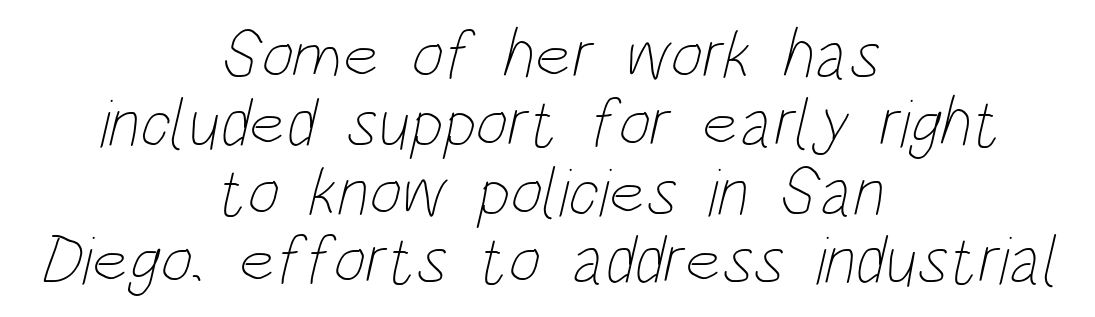
Q: Is the text bold? A: No.
Q: Is the text underlined? A: No.
Q: How is the paragraph aligned? A: Centered.
Q: Is the spacing between letters normal or unusually wide? A: Normal.
Q: Is the spacing between lines tight, normal or loose? A: Tight.
Q: Width (condensed, normal, or wide)? A: Condensed.
Q: Stroke contrast? A: Low.
Q: x-height? A: Large.
Q: Monospaced? A: No.
